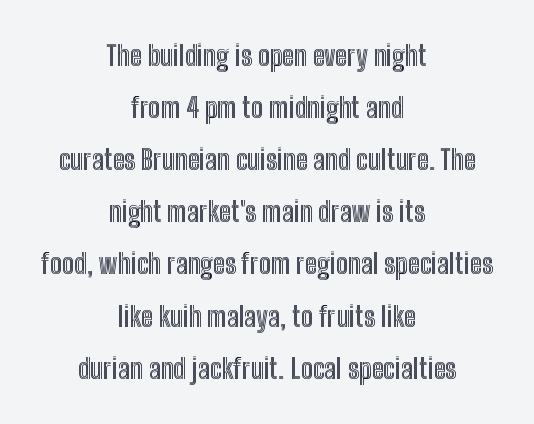
Underline: absent. Loosely led — the rows are spread out. Both edges are ragged and mirror each other, which tells us the setting is centered. The tracking reads as untouched default to a designer's eye. When letters stand straight like this, we call the style roman or upright.
